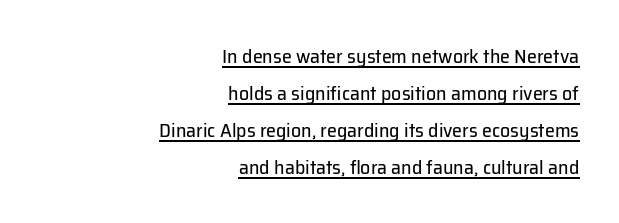
{"italic": "no", "bold": "no", "underline": "yes", "align": "right", "line_spacing_ratio": 1.85, "letter_spacing": "normal", "letter_spacing_em": 0.0, "glyph_px": 20}
